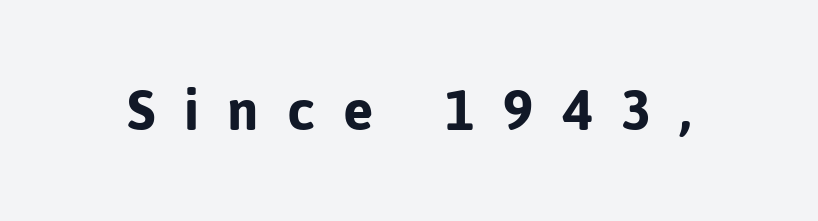
The image shows 65 px sans-serif type, upright; set unusually wide letter spacing (+0.44 em), not underlined; low stroke contrast and a medium x-height.
